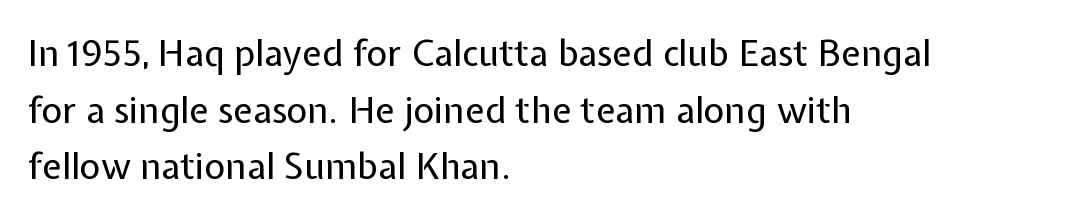
In CSS terms this would be text-align: left. Weight: in the light-to-regular range. Serifs: no, the terminals of the letterforms are clean. A typesetter would call this zero additional tracking. Descenders hang freely into open space. Normally led — the rows are evenly, conventionally spaced.
